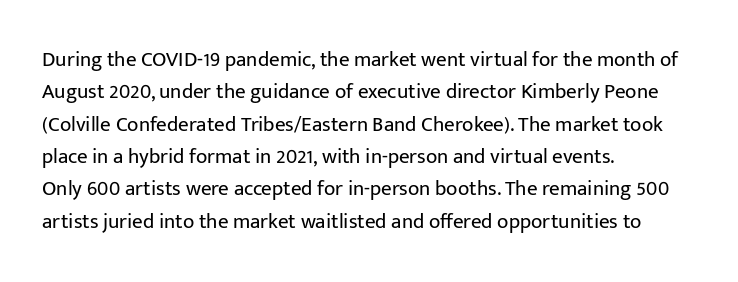
Q: Is the text bold? A: No.
Q: Is the text italic (slanted)? A: No, it is upright.
Q: Is the text underlined? A: No.
Q: How is the paragraph aligned? A: Left-aligned.
Q: Is the spacing between letters normal or unusually wide? A: Normal.
Q: Is the spacing between lines tight, normal or loose? A: Normal.
